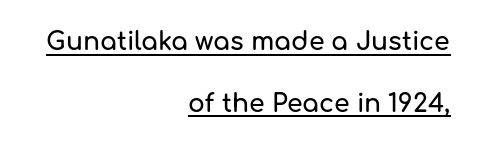
Q: Is the text italic (slanted)? A: No, it is upright.
Q: Is the text underlined? A: Yes.
Q: How is the paragraph aligned? A: Right-aligned.
Q: Is the spacing between letters normal or unusually wide? A: Normal.
Q: Is the spacing between lines tight, normal or loose? A: Loose.
